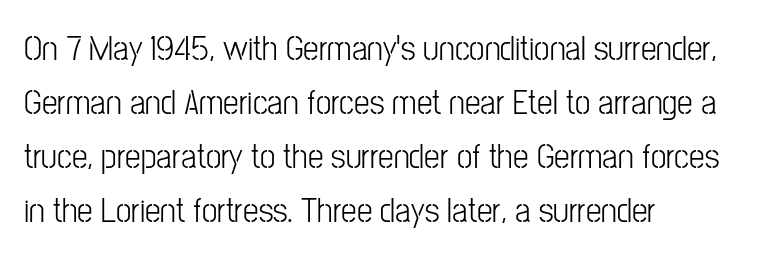
{"serif": "no", "italic": "no", "bold": "no", "weight": "light", "width": "condensed", "stroke_contrast": "low", "x_height": "medium", "monospaced": "no", "underline": "no", "align": "left", "line_spacing": "normal", "line_spacing_ratio": 1.54, "letter_spacing": "normal", "letter_spacing_em": 0.0, "glyph_px": 35}
